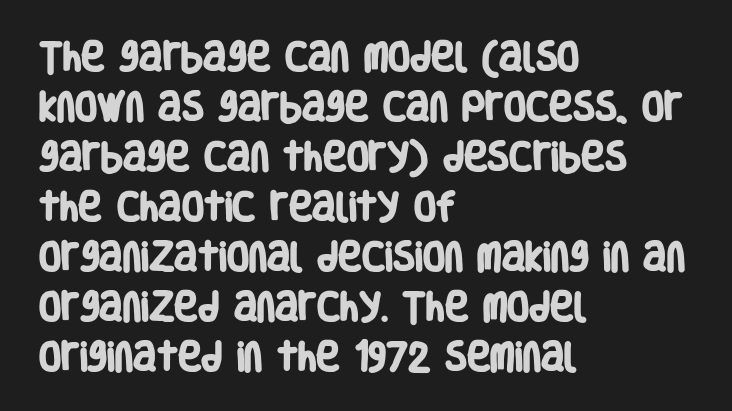
You could call the tracking neutral — neither tight nor loose. Looks like regular typesetting: each glyph gets only the width it needs. Line spacing here is normal. In terms of letterform style, serifs are entirely absent. The gap between lines stays unmarked. Summary of weight: heavy, a full bold.
